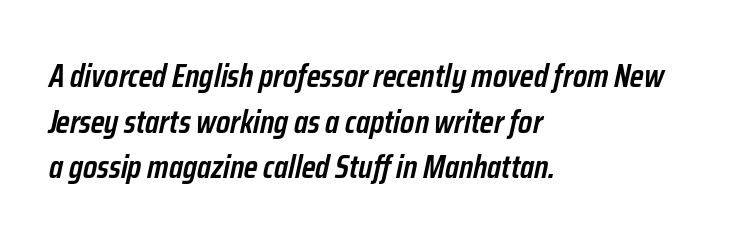
{"italic": "yes", "lean": "right", "slant_degrees": 12, "bold": "semi", "weight": "semibold", "width": "condensed", "stroke_contrast": "low", "x_height": "medium", "monospaced": "no", "underline": "no", "align": "left", "line_spacing": "normal", "line_spacing_ratio": 1.38, "letter_spacing": "normal", "letter_spacing_em": 0.0, "glyph_px": 33}
